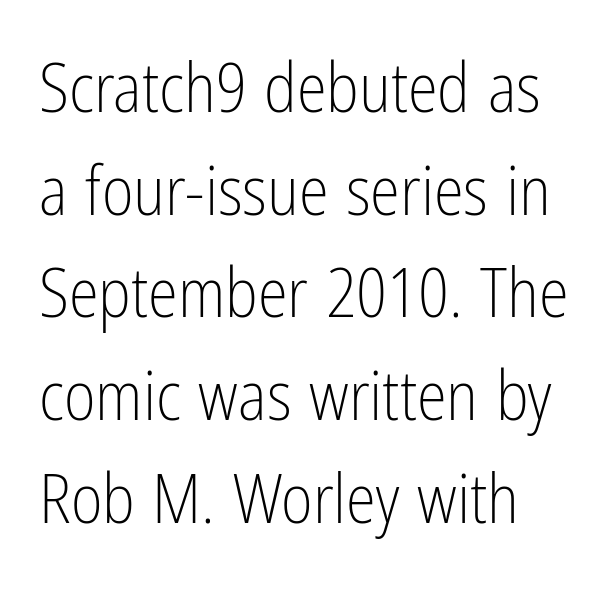
{"serif": "no", "italic": "no", "bold": "no", "weight": "light", "width": "condensed", "stroke_contrast": "low", "x_height": "medium", "monospaced": "no", "underline": "no", "line_spacing": "normal", "line_spacing_ratio": 1.51, "letter_spacing": "normal", "letter_spacing_em": 0.0, "glyph_px": 68}
